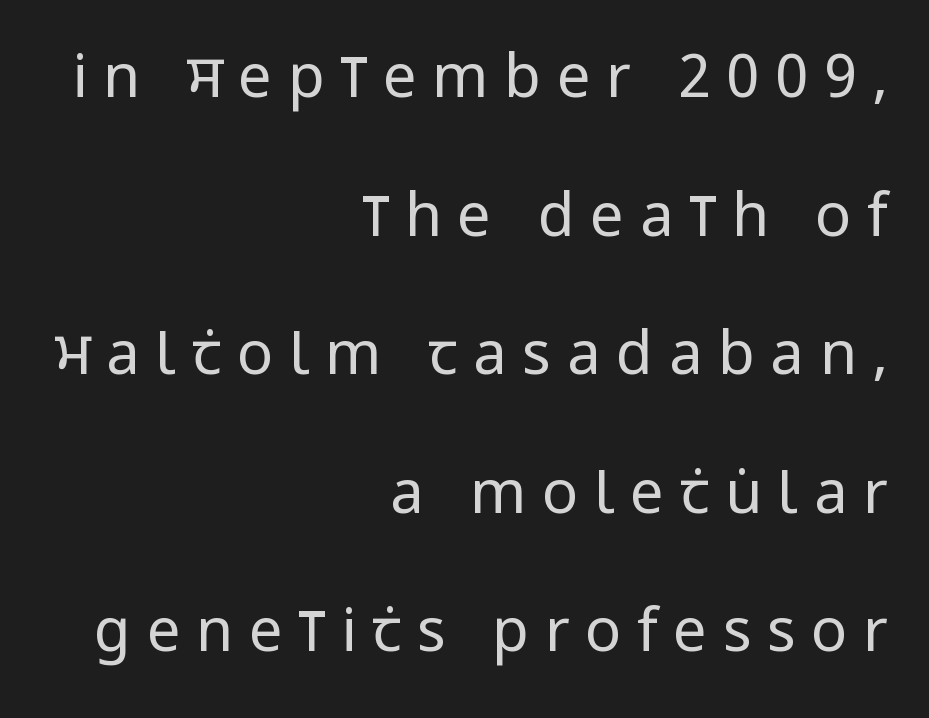
Q: Is the text bold? A: No.
Q: Is the text italic (slanted)? A: No, it is upright.
Q: Is the typeface a serif or a sans-serif typeface? A: Sans-serif.
Q: Is the text underlined? A: No.
Q: How is the paragraph aligned? A: Right-aligned.
Q: Is the spacing between letters normal or unusually wide? A: Unusually wide.
Q: Is the spacing between lines tight, normal or loose? A: Loose.
Q: Width (condensed, normal, or wide)? A: Condensed.
Q: Stroke contrast? A: Low.
Q: x-height? A: Large.
Q: Monospaced? A: No.
